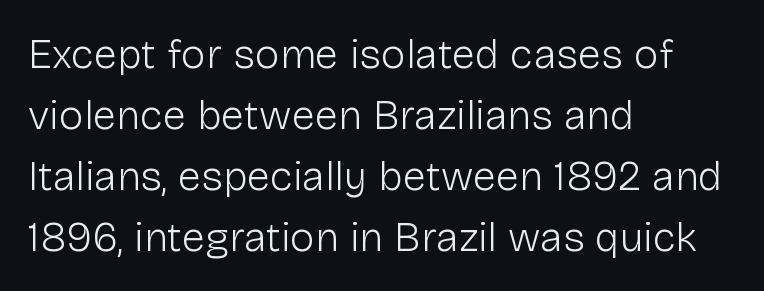
Q: Is the text bold? A: No.
Q: Is the text italic (slanted)? A: No, it is upright.
Q: Is the typeface a serif or a sans-serif typeface? A: Sans-serif.
Q: Is the text underlined? A: No.
Q: How is the paragraph aligned? A: Left-aligned.
Q: Is the spacing between letters normal or unusually wide? A: Normal.
Q: Is the spacing between lines tight, normal or loose? A: Normal.
Q: Width (condensed, normal, or wide)? A: Normal.
Q: Stroke contrast? A: Low.
Q: x-height? A: Medium.
Q: Monospaced? A: No.
